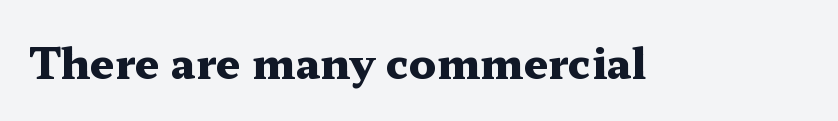
Q: Is the text bold? A: Yes.
Q: Is the text italic (slanted)? A: No, it is upright.
Q: Is the typeface a serif or a sans-serif typeface? A: Serif.
Q: Is the text underlined? A: No.
Q: Is the spacing between letters normal or unusually wide? A: Normal.
Q: Width (condensed, normal, or wide)? A: Wide.
Q: Stroke contrast? A: Medium.
Q: x-height? A: Medium.
Q: Monospaced? A: No.
